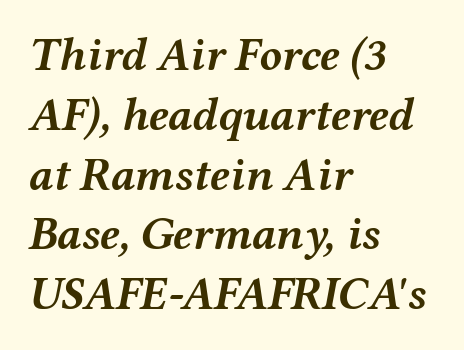
Q: Is the text bold? A: Yes.
Q: Is the text italic (slanted)? A: Yes, it leans right by about 12 degrees.
Q: Is the text underlined? A: No.
Q: How is the paragraph aligned? A: Left-aligned.
Q: Is the spacing between letters normal or unusually wide? A: Normal.
Q: Is the spacing between lines tight, normal or loose? A: Normal.
Q: Width (condensed, normal, or wide)? A: Wide.
Q: Stroke contrast? A: Medium.
Q: x-height? A: Medium.
Q: Monospaced? A: No.
